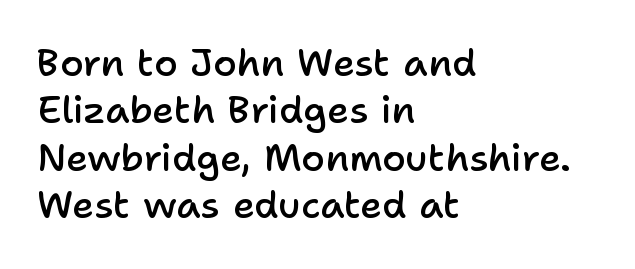
{"serif": "no", "italic": "no", "bold": "semi", "weight": "semibold", "width": "normal", "stroke_contrast": "low", "x_height": "medium", "monospaced": "no", "underline": "no", "align": "left", "line_spacing": "normal", "line_spacing_ratio": 1.25, "letter_spacing": "normal", "letter_spacing_em": 0.0, "glyph_px": 38}
